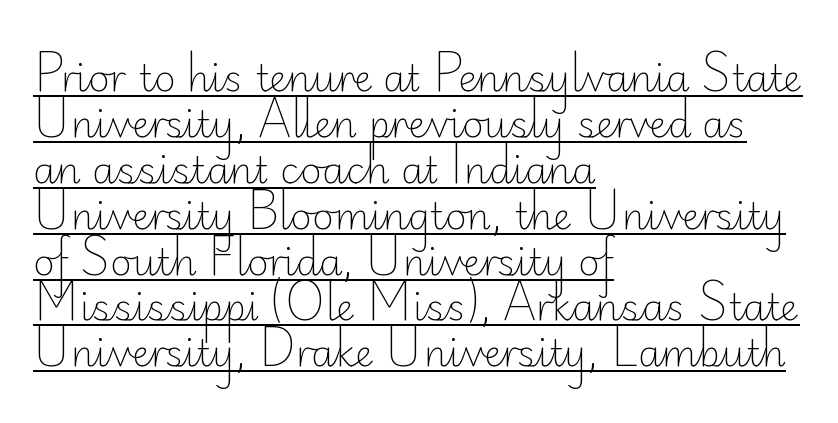
Looks like someone drew a line under every word here. The rendering uses natural spacing where letterforms have individual widths. These lines were composed using upright roman letters. Alignment: flush left.
